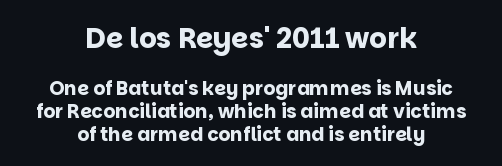
Q: Is the text bold? A: Yes.
Q: Is the text italic (slanted)? A: No, it is upright.
Q: Is the typeface a serif or a sans-serif typeface? A: Sans-serif.
Q: Is the text underlined? A: No.
Q: How is the paragraph aligned? A: Centered.
Q: Is the spacing between letters normal or unusually wide? A: Normal.
Q: Which block of text is set in a larger size, the first (top) or the second (bottom)? A: The first (top) one.
Q: Width (condensed, normal, or wide)? A: Normal.
Q: Stroke contrast? A: Low.
Q: x-height? A: Large.
Q: Monospaced? A: No.
